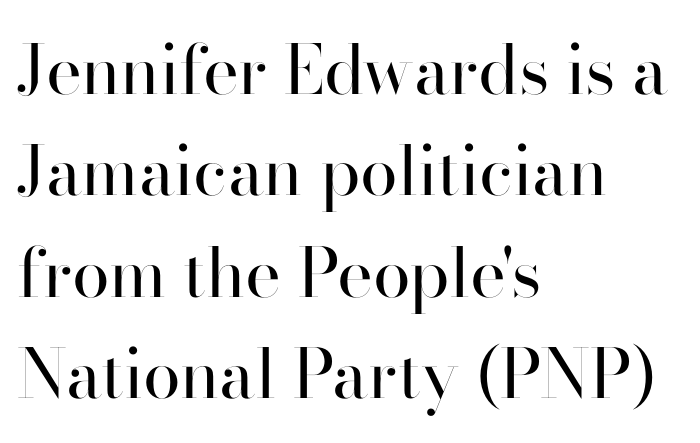
{"serif": "no", "italic": "no", "bold": "no", "weight": "regular", "width": "normal", "stroke_contrast": "high", "x_height": "small", "monospaced": "no", "underline": "no", "align": "left", "line_spacing": "normal", "line_spacing_ratio": 1.49, "letter_spacing": "normal", "letter_spacing_em": 0.0, "glyph_px": 68}
